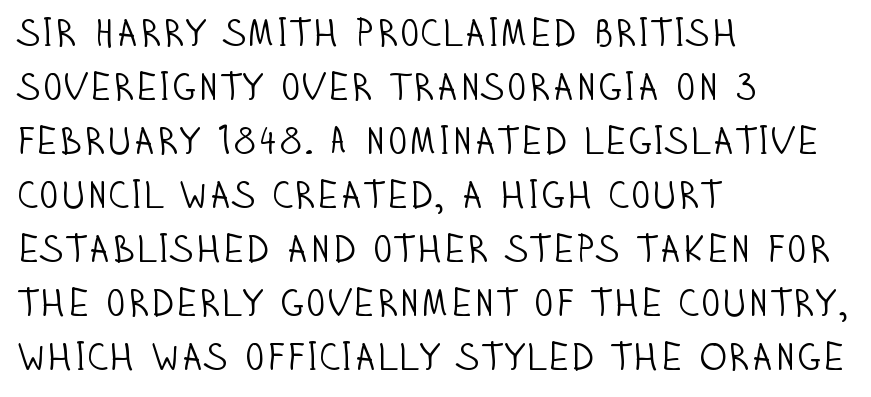
Letter spacing: default. Nobody drew a line under any word here. Proportional: the letters do not fall into vertical columns. Nothing heavy about these letters — not bold at all.
